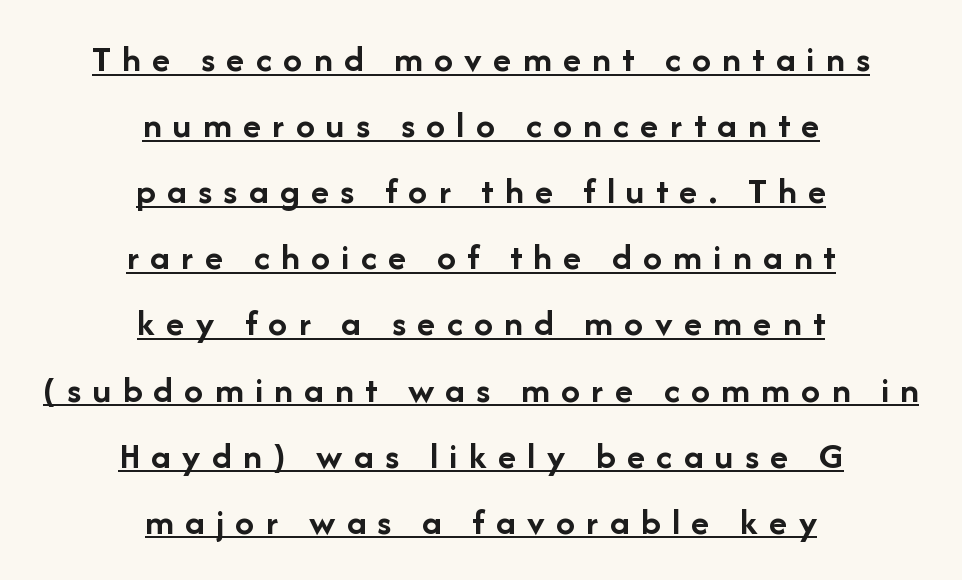
Honestly, the underline is the first thing you notice here. Unlike a traditional serif, this face leaves its strokes unadorned. The axis of the letterforms is exactly vertical. Loose tracking; the words dissolve into strings of separated letters. Where is the straight margin? There isn't one; the lines are centered.
